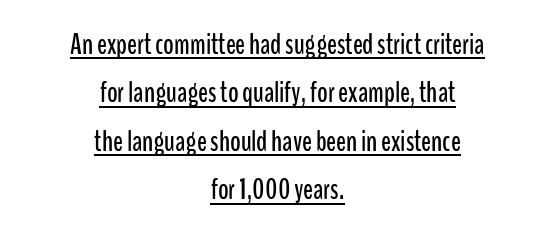
The image shows 29 px condensed sans-serif type, upright; set centered, normal line spacing (1.67x), normal letter spacing, underlined; low stroke contrast and a medium x-height.
